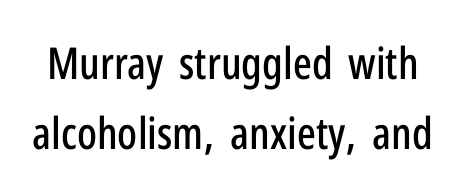
{"serif": "no", "italic": "no", "width": "condensed", "stroke_contrast": "low", "x_height": "medium", "monospaced": "no", "underline": "no", "line_spacing": "normal", "line_spacing_ratio": 1.6, "letter_spacing": "normal", "letter_spacing_em": 0.0, "glyph_px": 44}
